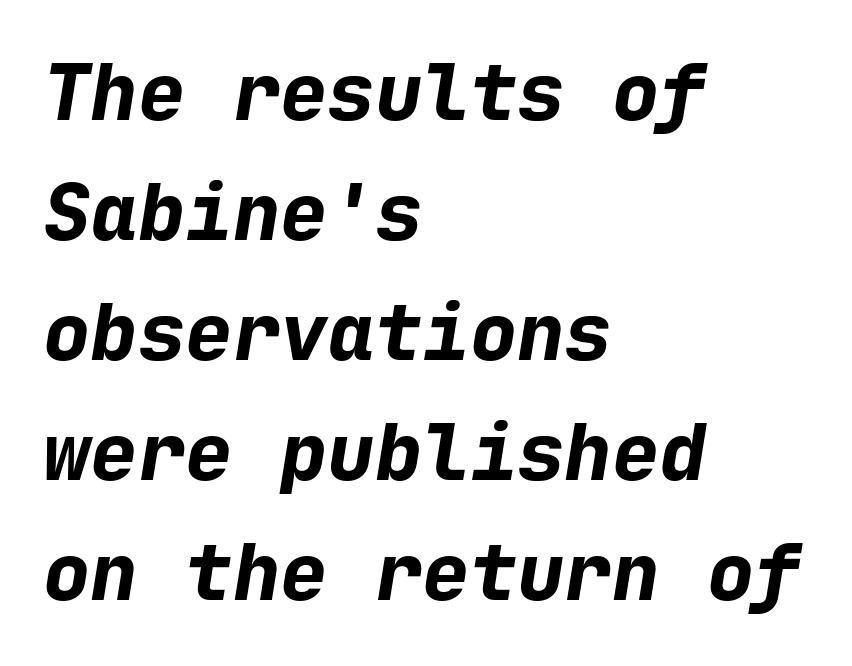
Whoever set this chose a conventional vertical rhythm. Check under the words: just untouched page. As a designer I'd log this as weight 700, bold. These lines were composed using italics. Here the designer chose a console-style face with uniform glyph widths. These lines keep a tight, regular rhythm from letter to letter.
